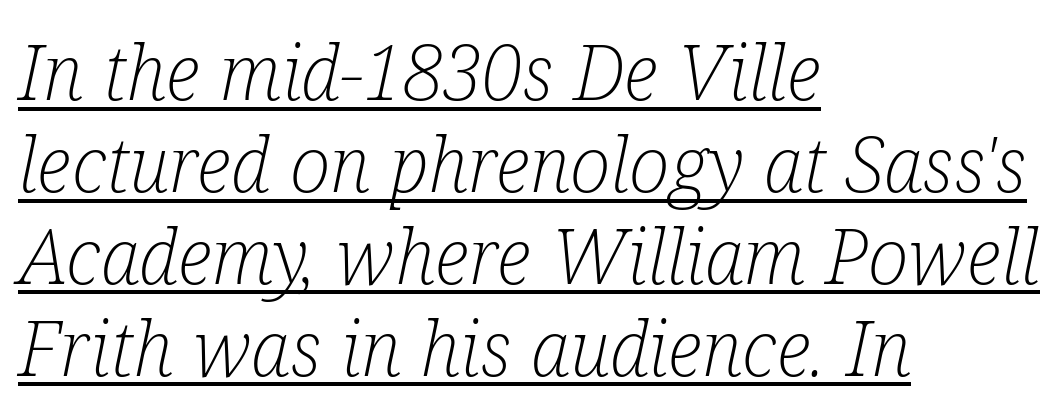
This sample carries an underscore along the baseline area. This sample uses a serif face. The paragraph has a hard left edge and a soft right edge. No heavy texture on the line: the type isn't bold. You could not count columns in this text — the font is proportionally spaced. Students, note that the glyphs here touch the page at normal intervals.
